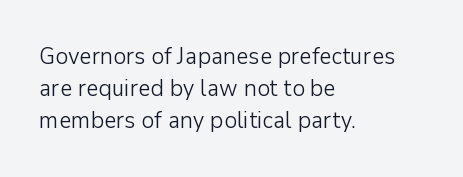
The strip under each line holds only bare page. You could call the tracking neutral — neither tight nor loose. Where is the straight margin? On the left. Upright lettering throughout. The weight tops out at a normal text grade.
